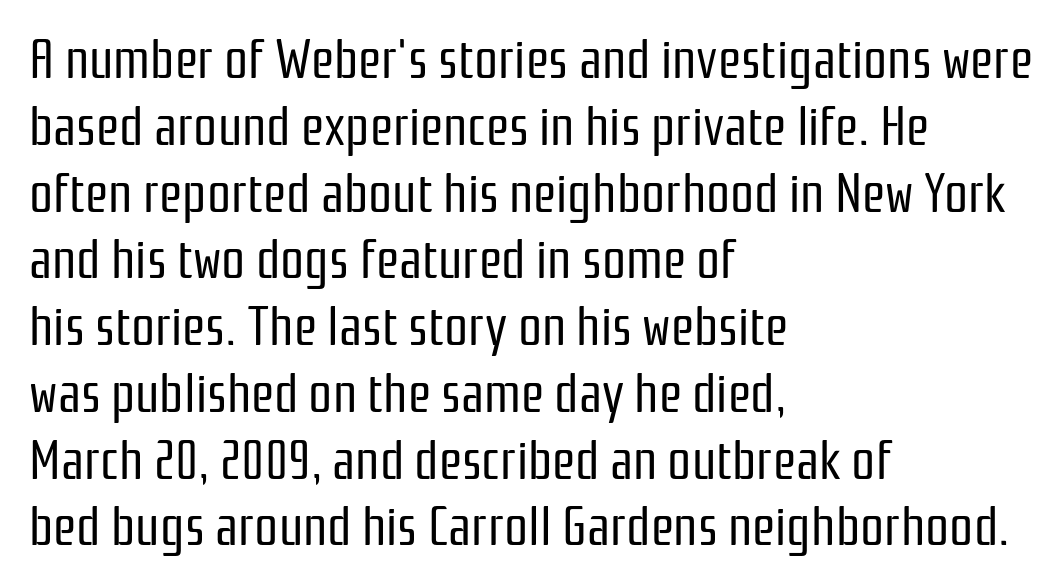
Check where the strokes stop: nothing finishes them off — pure sans. Spacing verdict: proportional, widths tailored to each character. Underline: absent. The vertical gap from one line to the next is medium.
